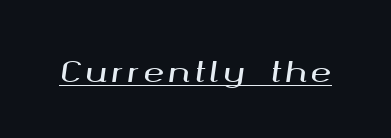
Q: Is the text italic (slanted)? A: Yes, it leans right by about 8 degrees.
Q: Is the text underlined? A: Yes.
Q: Width (condensed, normal, or wide)? A: Wide.
Q: Stroke contrast? A: Medium.
Q: x-height? A: Medium.
Q: Monospaced? A: No.
